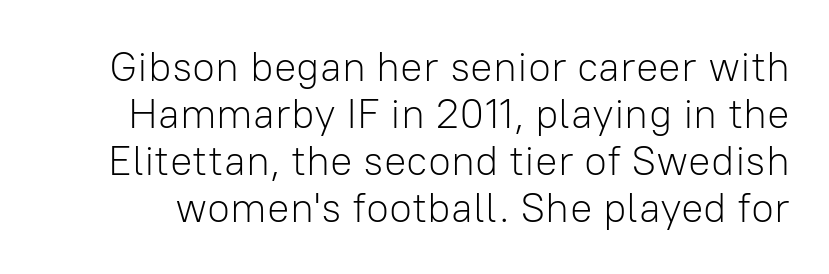
The image shows 42 px light sans-serif type, upright; set tight line spacing (1.12x), normal letter spacing, not underlined; low stroke contrast and a medium x-height.
